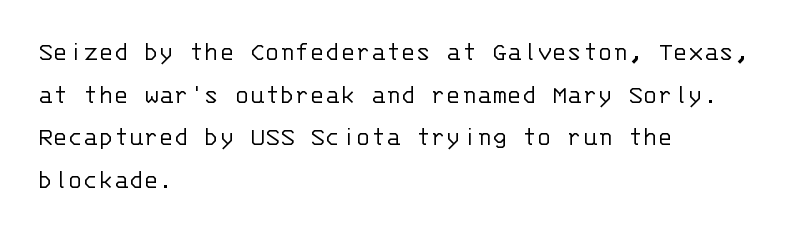
Spacing verdict: monospaced, one width for all characters. The specimen reads as upright at a glance. Teacher's note: observe the even left margin — that is flush-left alignment. Letters have the restrained weight of plain body copy at most. Is there much room between lines? A standard amount, neither cramped nor airy.
